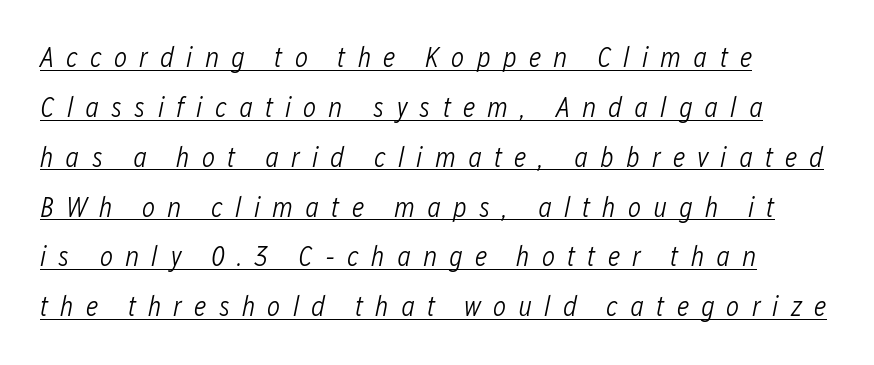
{"italic": "yes", "lean": "right", "slant_degrees": 12, "bold": "no", "weight": "light", "width": "condensed", "stroke_contrast": "low", "x_height": "medium", "monospaced": "no", "underline": "yes", "align": "left", "line_spacing_ratio": 1.78, "letter_spacing": "wide", "letter_spacing_em": 0.43, "glyph_px": 28}
